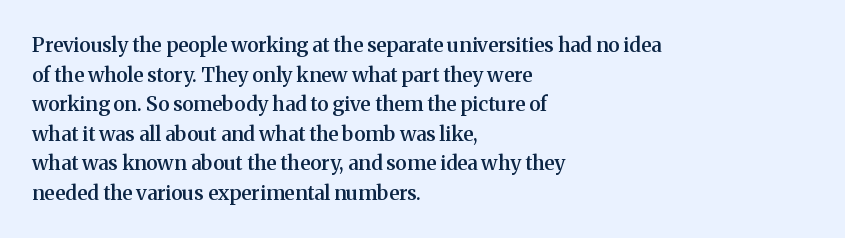
The image shows 20 px text type, upright; set left-aligned, normal line spacing (1.48x), normal letter spacing, not underlined.
